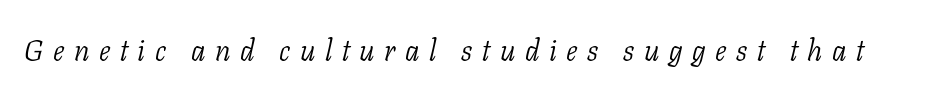
{"serif": "yes", "italic": "yes", "lean": "right", "slant_degrees": 11, "bold": "no", "weight": "light", "width": "normal", "stroke_contrast": "low", "x_height": "medium", "monospaced": "no", "underline": "no", "letter_spacing": "wide", "letter_spacing_em": 0.33, "glyph_px": 29}
